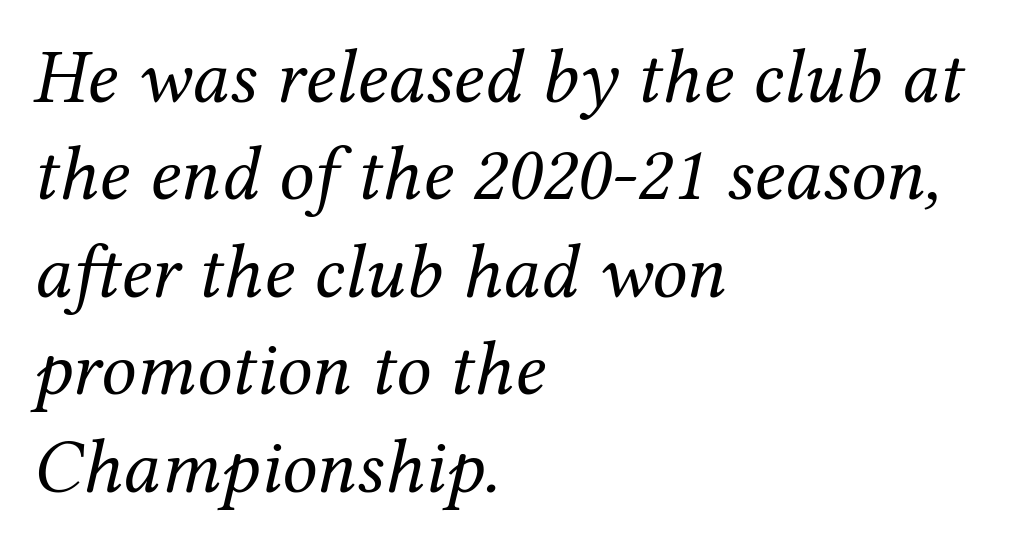
Q: Is the text bold? A: No.
Q: Is the text italic (slanted)? A: Yes, it leans right by about 12 degrees.
Q: Is the typeface a serif or a sans-serif typeface? A: Serif.
Q: Is the text underlined? A: No.
Q: How is the paragraph aligned? A: Left-aligned.
Q: Is the spacing between letters normal or unusually wide? A: Normal.
Q: Is the spacing between lines tight, normal or loose? A: Normal.
Q: Width (condensed, normal, or wide)? A: Normal.
Q: Stroke contrast? A: Medium.
Q: x-height? A: Medium.
Q: Monospaced? A: No.
